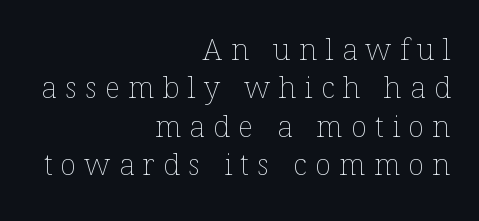
Q: Is the text bold? A: No.
Q: Is the text italic (slanted)? A: No, it is upright.
Q: Is the text underlined? A: No.
Q: How is the paragraph aligned? A: Right-aligned.
Q: Is the spacing between letters normal or unusually wide? A: Unusually wide.
Q: Is the spacing between lines tight, normal or loose? A: Normal.
Q: Width (condensed, normal, or wide)? A: Normal.
Q: Stroke contrast? A: Low.
Q: x-height? A: Medium.
Q: Monospaced? A: No.
